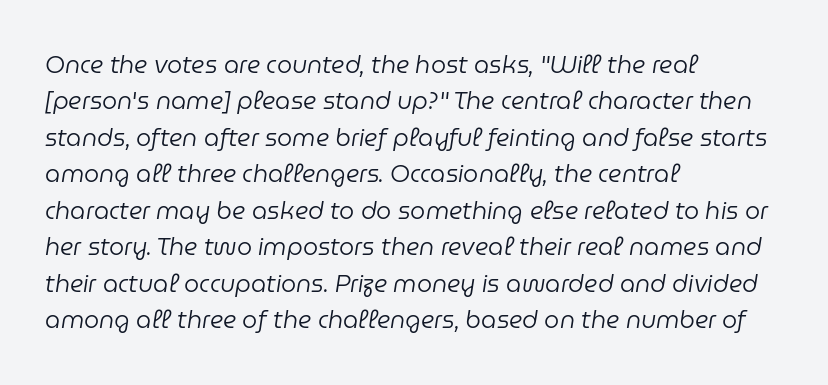
Layout note: lines flush left. In terms of posture, this sample is oblique. The strip under each line holds only bare page. A typesetter would call this leading conventional body-copy spacing.
